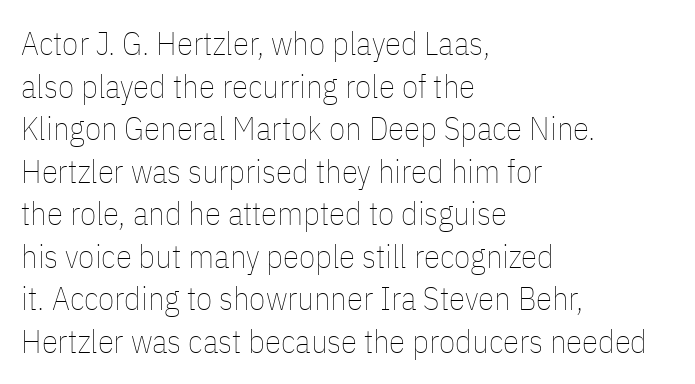
Every stem runs plumb, perpendicular to the baseline. Any mark beneath the type? The region is blank. Characters follow at the spacing the type designer built in. Note the varied advance widths — an 'i' is clearly narrower than an 'm'. Where is the straight margin? On the left. Weight: in the light-to-regular range.
